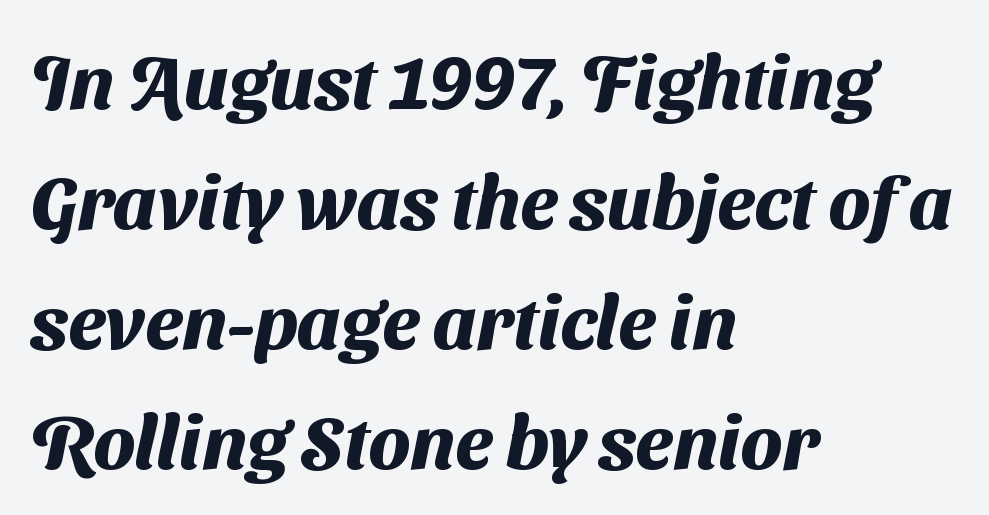
The image shows 76 px heavy sans-serif type; set left-aligned, normal line spacing (1.58x), normal letter spacing, not underlined; medium stroke contrast and a medium x-height.
